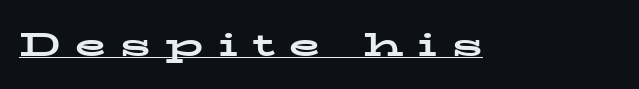
Q: Is the text bold? A: Yes.
Q: Is the text italic (slanted)? A: No, it is upright.
Q: Is the typeface a serif or a sans-serif typeface? A: Serif.
Q: Is the text underlined? A: Yes.
Q: Is the spacing between letters normal or unusually wide? A: Unusually wide.
Q: Width (condensed, normal, or wide)? A: Wide.
Q: Stroke contrast? A: Low.
Q: x-height? A: Medium.
Q: Monospaced? A: No.
